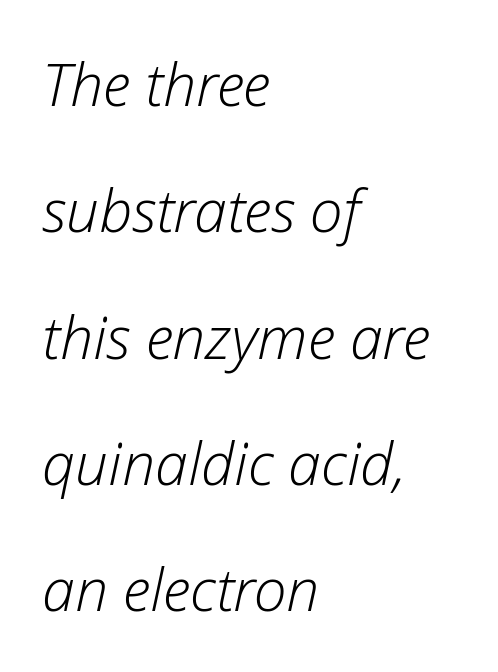
{"italic": "yes", "lean": "right", "slant_degrees": 12, "bold": "no", "weight": "light", "width": "normal", "stroke_contrast": "low", "x_height": "medium", "monospaced": "no", "underline": "no", "align": "left", "line_spacing": "loose", "line_spacing_ratio": 2.14, "letter_spacing": "normal", "letter_spacing_em": 0.0, "glyph_px": 59}
